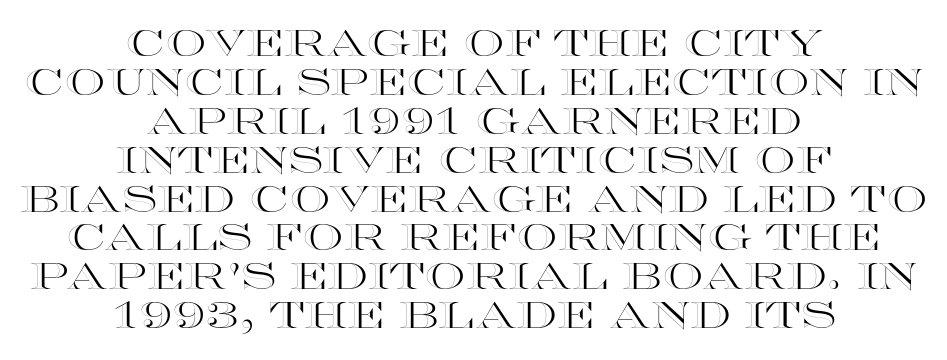
Q: Is the text italic (slanted)? A: No, it is upright.
Q: Is the text underlined? A: No.
Q: How is the paragraph aligned? A: Centered.
Q: Is the spacing between letters normal or unusually wide? A: Normal.
Q: Is the spacing between lines tight, normal or loose? A: Tight.
Q: Width (condensed, normal, or wide)? A: Wide.
Q: x-height? A: Large.
Q: Monospaced? A: No.
